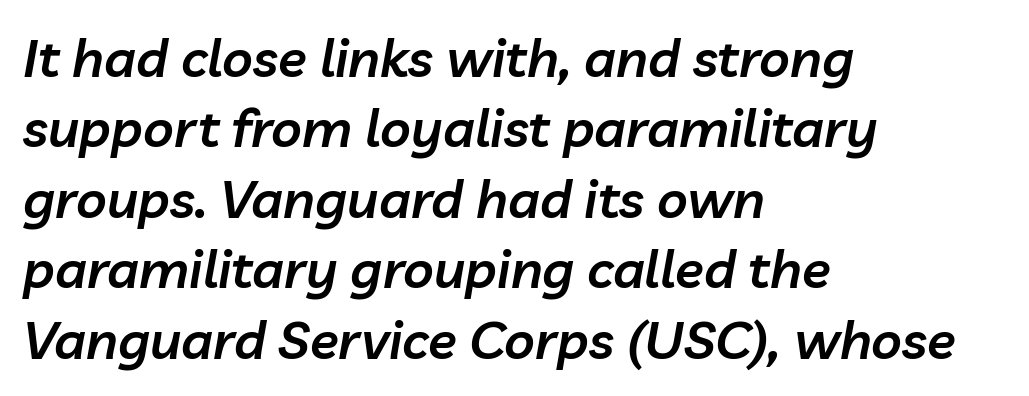
The image shows 53 px semibold type, italic (leaning right); set left-aligned, normal line spacing (1.33x), normal letter spacing, not underlined; low stroke contrast and a medium x-height.
